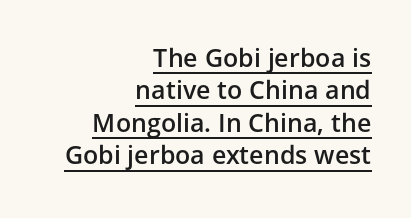
The image shows 25 px text type, upright; set right-aligned, normal line spacing (1.3x), normal letter spacing, underlined.
